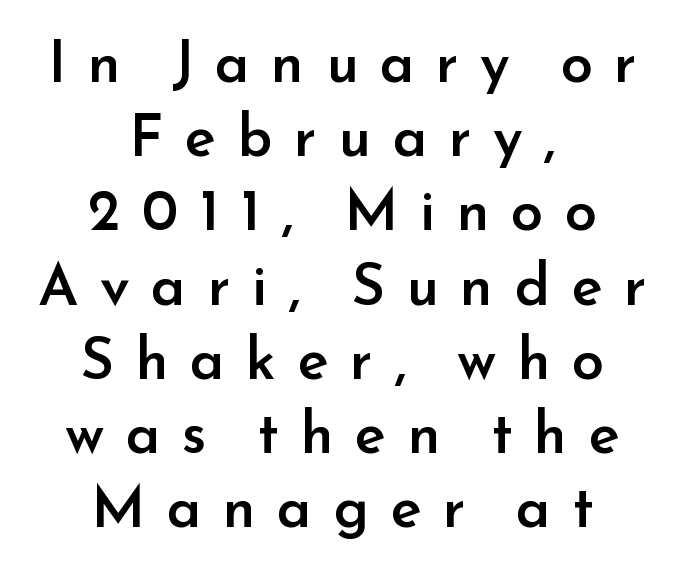
{"serif": "no", "italic": "no", "bold": "semi", "weight": "semibold", "width": "normal", "stroke_contrast": "low", "x_height": "small", "monospaced": "no", "underline": "no", "align": "center", "line_spacing": "normal", "line_spacing_ratio": 1.28, "letter_spacing": "wide", "letter_spacing_em": 0.37, "glyph_px": 58}
